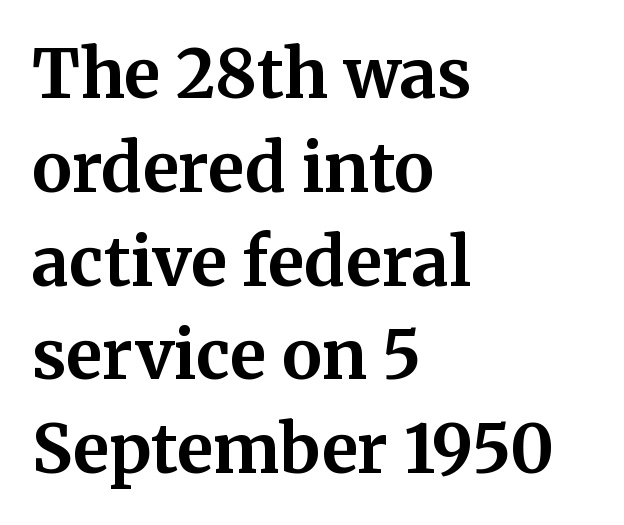
{"serif": "yes", "italic": "no", "bold": "yes", "weight": "bold", "width": "normal", "stroke_contrast": "medium", "x_height": "medium", "monospaced": "no", "underline": "no", "align": "left", "line_spacing": "normal", "line_spacing_ratio": 1.4, "letter_spacing": "normal", "letter_spacing_em": 0.0, "glyph_px": 67}
